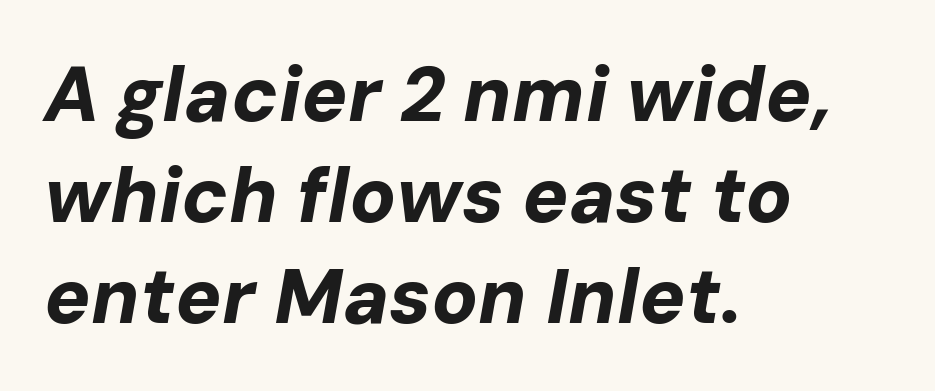
Q: Is the text bold? A: Yes.
Q: Is the text italic (slanted)? A: Yes, it leans right by about 10 degrees.
Q: Is the text underlined? A: No.
Q: How is the paragraph aligned? A: Left-aligned.
Q: Is the spacing between letters normal or unusually wide? A: Normal.
Q: Is the spacing between lines tight, normal or loose? A: Normal.
Q: Width (condensed, normal, or wide)? A: Normal.
Q: Stroke contrast? A: Low.
Q: x-height? A: Medium.
Q: Monospaced? A: No.
